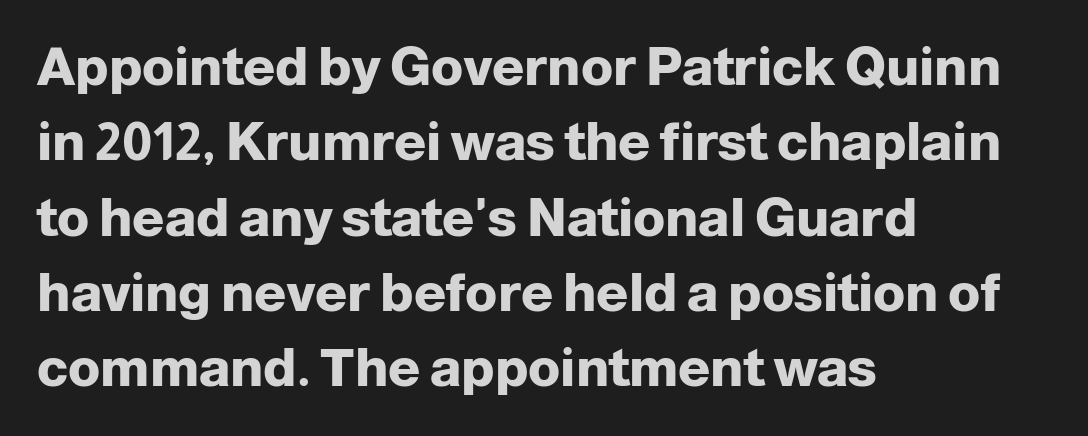
{"serif": "no", "italic": "no", "bold": "yes", "weight": "heavy", "width": "normal", "stroke_contrast": "low", "x_height": "medium", "monospaced": "no", "underline": "no", "align": "left", "line_spacing": "normal", "line_spacing_ratio": 1.42, "letter_spacing": "normal", "letter_spacing_em": 0.0, "glyph_px": 53}
